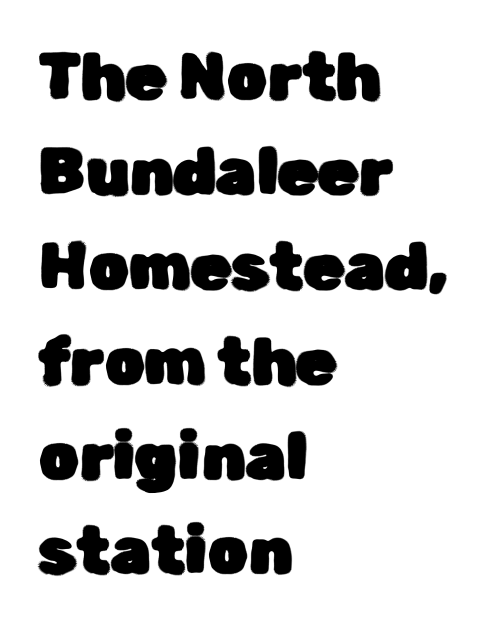
The image shows 65 px sans-serif type, upright; set left-aligned, normal line spacing (1.46x), normal letter spacing, not underlined; low stroke contrast and a medium x-height.
